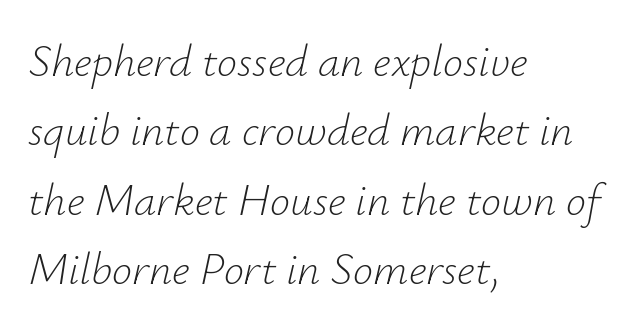
{"italic": "yes", "lean": "right", "slant_degrees": 12, "bold": "no", "weight": "light", "width": "normal", "stroke_contrast": "low", "x_height": "small", "monospaced": "no", "underline": "no", "align": "left", "line_spacing": "normal", "line_spacing_ratio": 1.54, "letter_spacing": "normal", "letter_spacing_em": 0.0, "glyph_px": 45}
